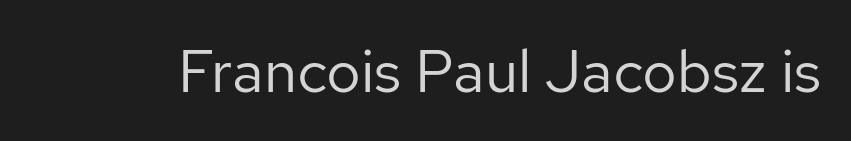
The image shows 60 px regular-weight sans-serif type, upright; set normal letter spacing, not underlined; low stroke contrast and a medium x-height.
